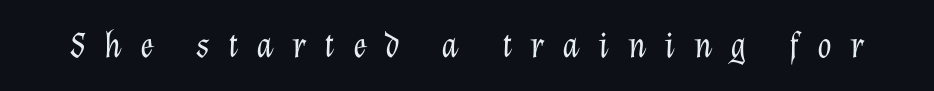
Q: Is the text bold? A: No.
Q: Is the text italic (slanted)? A: Yes, it leans right by about 12 degrees.
Q: Is the text underlined? A: No.
Q: Is the spacing between letters normal or unusually wide? A: Unusually wide.
Q: Width (condensed, normal, or wide)? A: Normal.
Q: Stroke contrast? A: Low.
Q: x-height? A: Medium.
Q: Monospaced? A: No.
